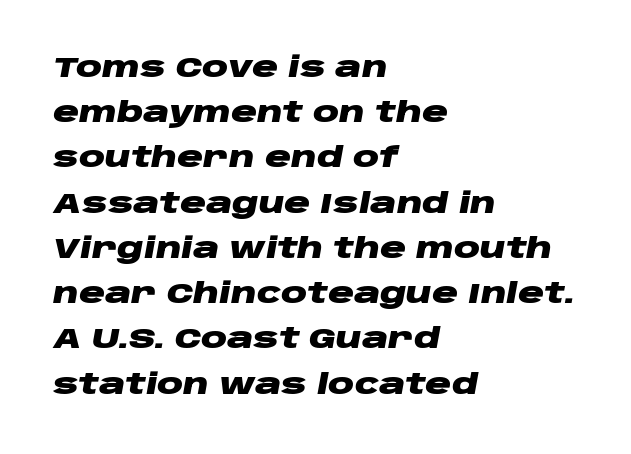
Q: Is the text bold? A: Yes.
Q: Is the text italic (slanted)? A: Yes, it leans right by about 10 degrees.
Q: Is the text underlined? A: No.
Q: How is the paragraph aligned? A: Left-aligned.
Q: Is the spacing between letters normal or unusually wide? A: Normal.
Q: Is the spacing between lines tight, normal or loose? A: Normal.
Q: Width (condensed, normal, or wide)? A: Wide.
Q: Stroke contrast? A: Low.
Q: x-height? A: Large.
Q: Monospaced? A: No.
